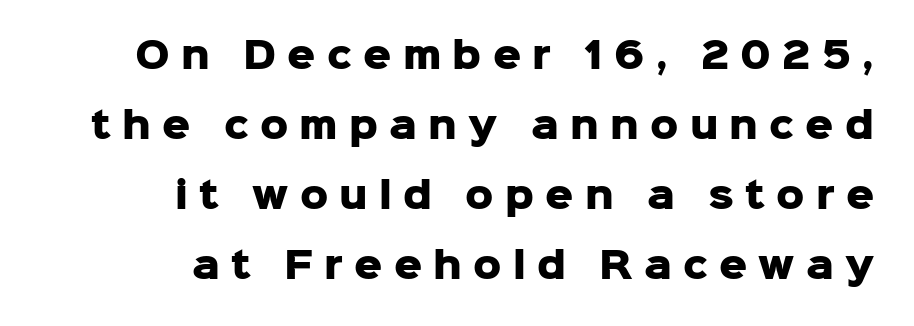
Note: no serifs on the glyphs. This block would shrink considerably if given ordinary leading; it's expanded now. Does the weight exceed regular? Yes, all the way to bold. If you drew a ruler down the right edge, every line would touch it. Characters follow at a spacing far wider than the type designer built in.
